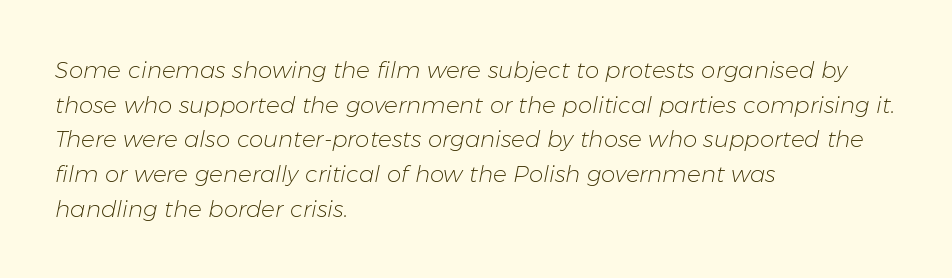
{"italic": "yes", "lean": "right", "slant_degrees": 11, "bold": "no", "underline": "no", "align": "left", "line_spacing": "normal", "line_spacing_ratio": 1.51, "letter_spacing": "normal", "letter_spacing_em": 0.0, "glyph_px": 23}
